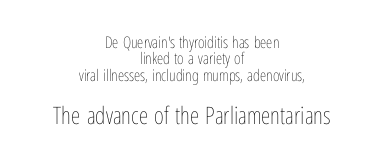
The image shows 24 px text type, upright; set centered, tight line spacing (1.02x), normal letter spacing, not underlined; the second (bottom) block is 1.5x larger.
